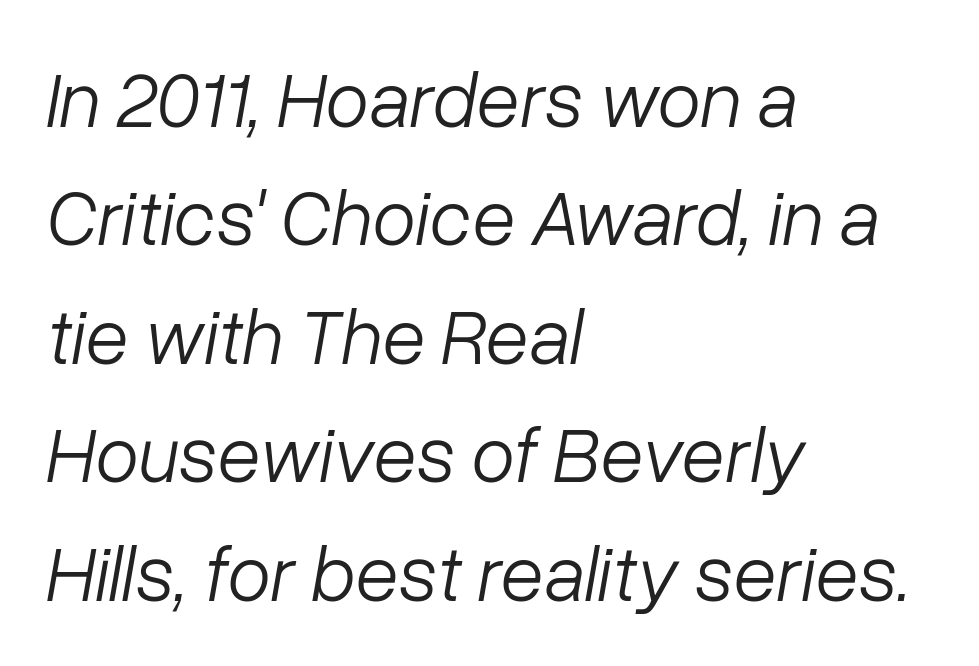
{"italic": "yes", "lean": "right", "slant_degrees": 10, "bold": "no", "weight": "light", "width": "normal", "stroke_contrast": "low", "x_height": "medium", "monospaced": "no", "underline": "no", "align": "left", "line_spacing": "normal", "line_spacing_ratio": 1.5, "letter_spacing": "normal", "letter_spacing_em": 0.0, "glyph_px": 79}
